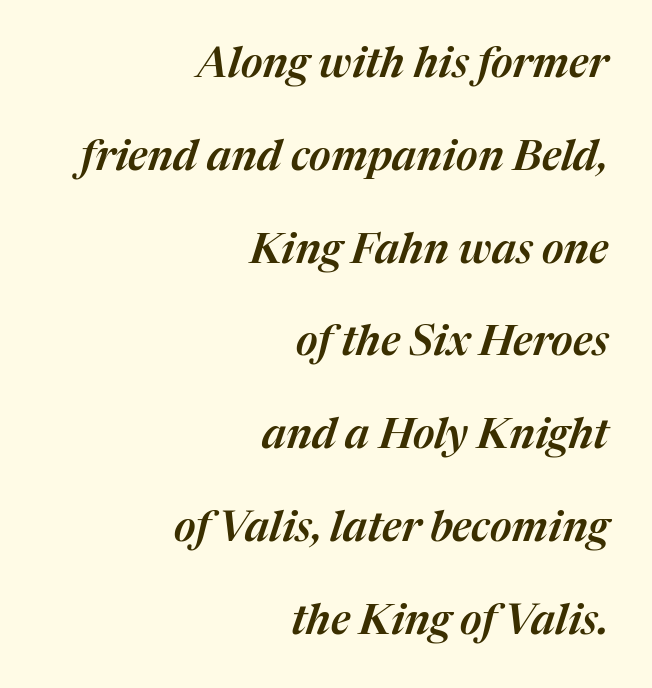
Q: Is the text italic (slanted)? A: Yes, it leans right by about 17 degrees.
Q: Is the text underlined? A: No.
Q: How is the paragraph aligned? A: Right-aligned.
Q: Is the spacing between letters normal or unusually wide? A: Normal.
Q: Is the spacing between lines tight, normal or loose? A: Loose.
Q: Width (condensed, normal, or wide)? A: Normal.
Q: Stroke contrast? A: Medium.
Q: x-height? A: Medium.
Q: Monospaced? A: No.
